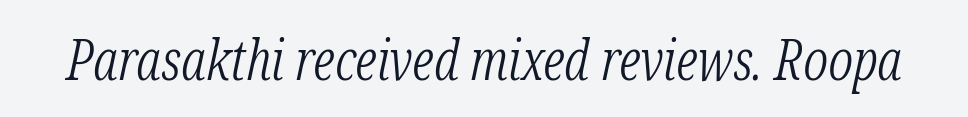
Is the letter spacing exaggerated? No — it looks like the ordinary default. The typography opts for an oblique posture over an upright one. This is not heavy type; no bold has been used. Descenders hang freely into open space. A serif font was chosen for this passage.
